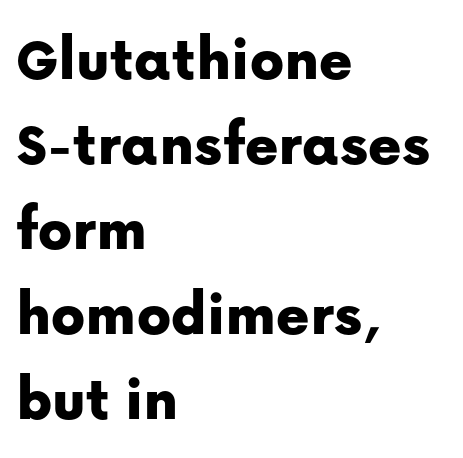
The image shows 63 px sans-serif type, upright; set left-aligned, normal line spacing (1.35x), normal letter spacing, not underlined; low stroke contrast and a medium x-height.
